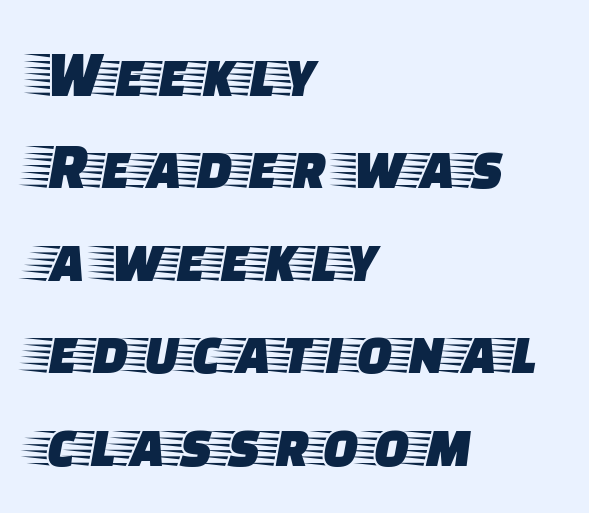
The letterforms sit shoulder to shoulder at normal distance. The leading is moderate, giving the passage an even texture. Which margin do the lines hug? The left one — the right edge is uneven.
